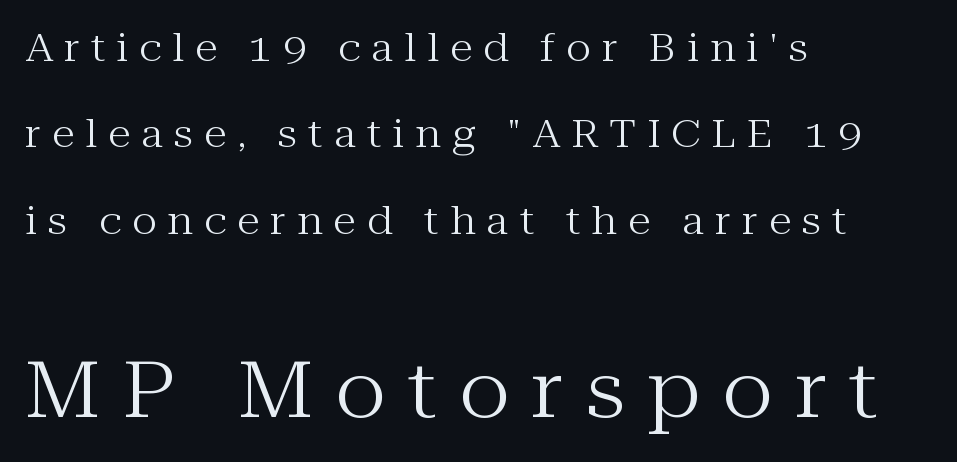
Plain, unruled lines of type. Italic? Not at all — the glyphs are vertical. Is this a heavy cut? Hardly; it is regular or lighter. These lines stand farther apart than default settings would place them. The rendering uses natural spacing where letterforms have individual widths. Serifs: yes, visible at the terminals of the letterforms.
